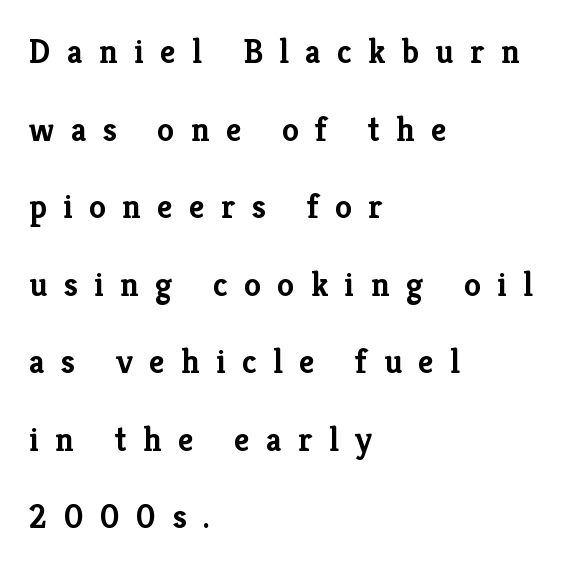
Q: Is the text bold? A: Yes.
Q: Is the text italic (slanted)? A: No, it is upright.
Q: Is the typeface a serif or a sans-serif typeface? A: Serif.
Q: Is the text underlined? A: No.
Q: How is the paragraph aligned? A: Left-aligned.
Q: Is the spacing between letters normal or unusually wide? A: Unusually wide.
Q: Is the spacing between lines tight, normal or loose? A: Loose.
Q: Width (condensed, normal, or wide)? A: Normal.
Q: Stroke contrast? A: Low.
Q: x-height? A: Medium.
Q: Monospaced? A: No.
